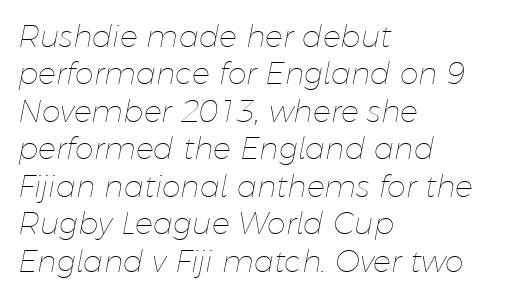
The rendering uses a moderate line-height, typical for paragraphs. Short note: letters normally spaced. Here the designer chose a conventional face with non-uniform glyph widths. Nothing heavy about these letters — not bold at all. Does the lettering tilt? It does — this is italic.
